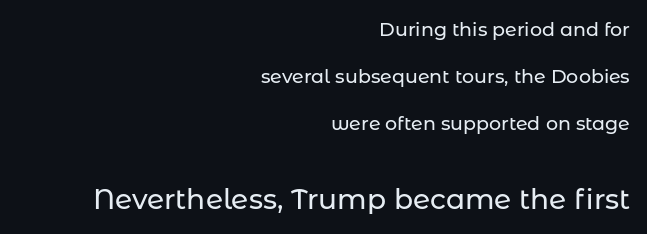
{"serif": "no", "italic": "no", "width": "normal", "stroke_contrast": "low", "x_height": "medium", "monospaced": "no", "underline": "no", "align": "right", "line_spacing": "loose", "line_spacing_ratio": 2.48, "letter_spacing": "normal", "letter_spacing_em": 0.0, "larger_block": "second", "size_ratio": 1.47, "glyph_px": 28}
